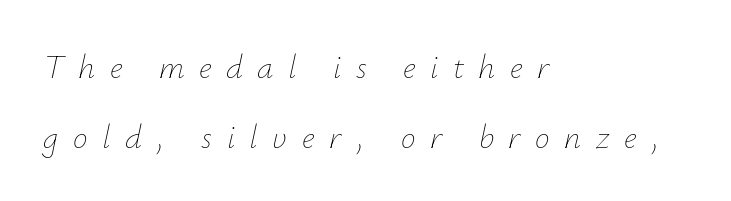
The image shows 33 px thin type, italic (leaning right); set left-aligned, loose line spacing (2.12x), unusually wide letter spacing (+0.44 em), not underlined; low stroke contrast and a small x-height.
